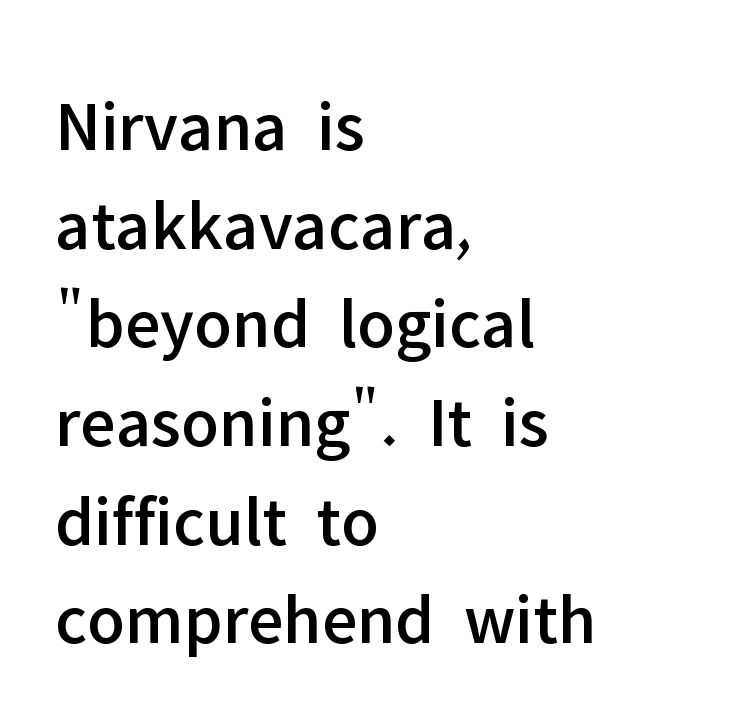
{"serif": "no", "italic": "no", "width": "normal", "stroke_contrast": "low", "x_height": "medium", "monospaced": "no", "underline": "no", "align": "left", "line_spacing": "normal", "line_spacing_ratio": 1.37, "letter_spacing": "normal", "letter_spacing_em": 0.0, "glyph_px": 72}
